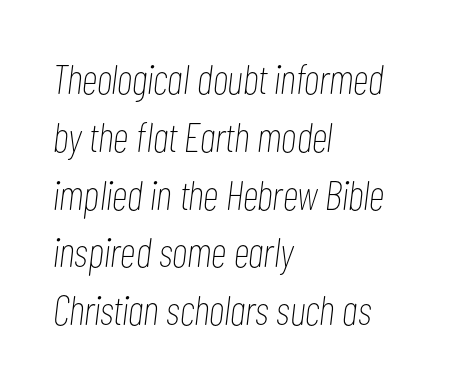
Q: Is the text bold? A: No.
Q: Is the text italic (slanted)? A: Yes, it leans right by about 7 degrees.
Q: Is the text underlined? A: No.
Q: How is the paragraph aligned? A: Left-aligned.
Q: Is the spacing between letters normal or unusually wide? A: Normal.
Q: Is the spacing between lines tight, normal or loose? A: Normal.
Q: Width (condensed, normal, or wide)? A: Condensed.
Q: Stroke contrast? A: Low.
Q: x-height? A: Medium.
Q: Monospaced? A: No.
